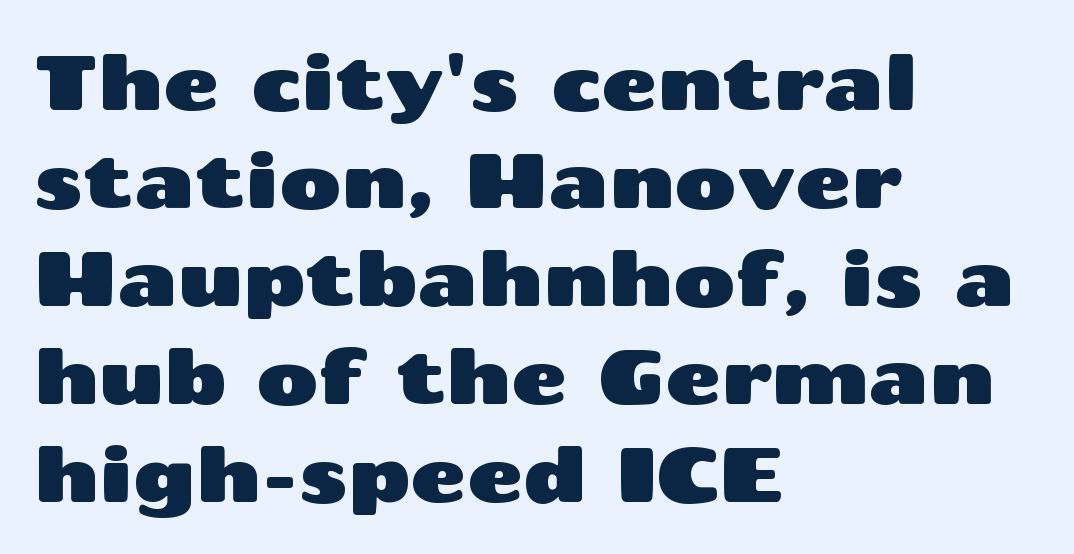
The image shows 76 px wide sans-serif type, upright; set left-aligned, normal line spacing (1.29x), normal letter spacing, not underlined; medium stroke contrast and a medium x-height.
